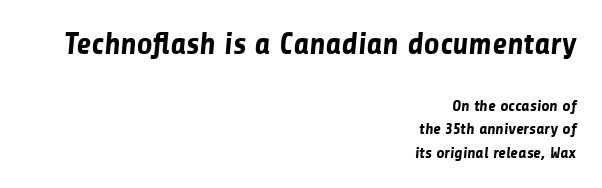
The image shows 31 px bold sans-serif type; set right-aligned, normal line spacing (1.46x), normal letter spacing, not underlined; the first (top) block is 1.94x larger; low stroke contrast and a medium x-height.
